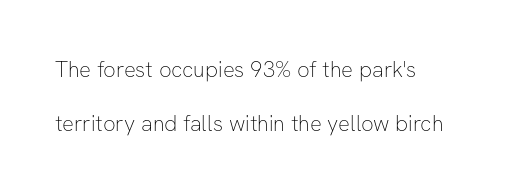
Q: Is the text bold? A: No.
Q: Is the text italic (slanted)? A: No, it is upright.
Q: Is the text underlined? A: No.
Q: How is the paragraph aligned? A: Left-aligned.
Q: Is the spacing between letters normal or unusually wide? A: Normal.
Q: Is the spacing between lines tight, normal or loose? A: Loose.
